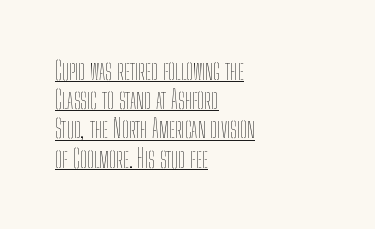
{"italic": "no", "bold": "no", "underline": "yes", "align": "left", "line_spacing_ratio": 1.17, "letter_spacing": "normal", "letter_spacing_em": 0.0, "glyph_px": 25}
